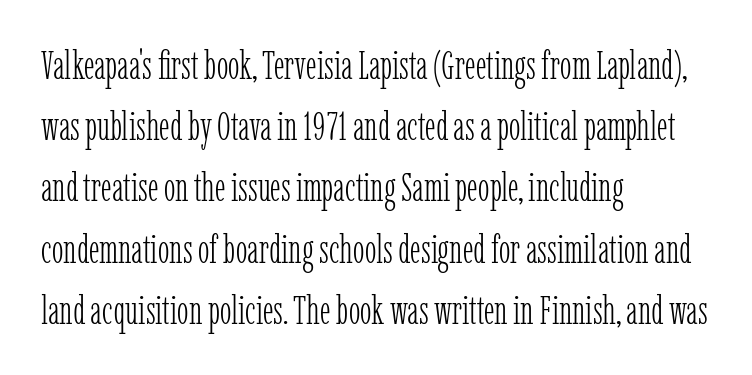
The image shows 39 px light, condensed serif type, upright; set left-aligned, normal line spacing (1.57x), normal letter spacing, not underlined; low stroke contrast and a medium x-height.
